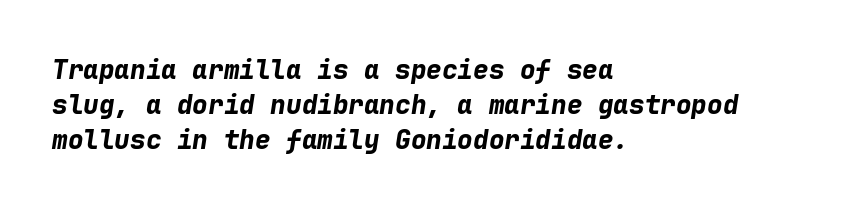
The glyphs look as if they've been sheared to an angle. The passage shown has conventional tracking throughout. Typeset ragged right — the left edge is the straight one. This is heavy type, rendered in bold. Regular leading. Unmarked baselines from the first word to the last.
